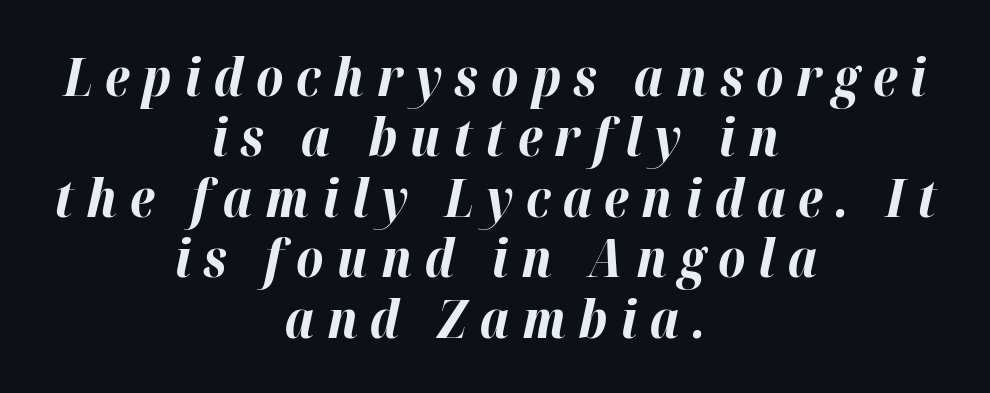
{"italic": "yes", "lean": "right", "slant_degrees": 12, "bold": "yes", "weight": "bold", "width": "normal", "stroke_contrast": "high", "x_height": "medium", "monospaced": "no", "underline": "no", "align": "center", "line_spacing": "tight", "line_spacing_ratio": 1.14, "letter_spacing": "wide", "letter_spacing_em": 0.24, "glyph_px": 53}
